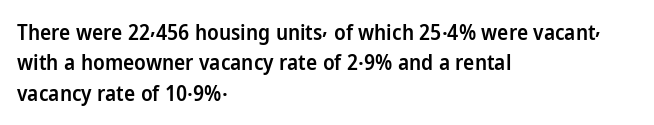
The image shows 21 px text type, upright; set left-aligned, normal line spacing (1.45x), normal letter spacing, not underlined.
